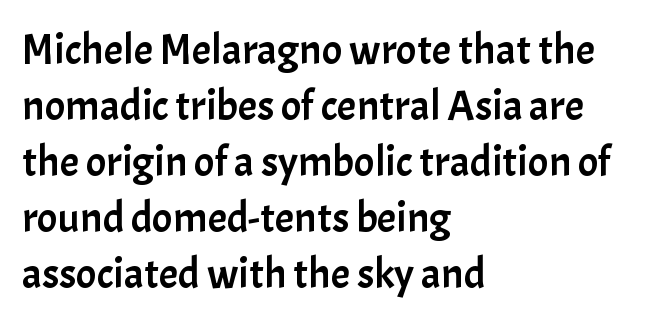
Q: Is the text italic (slanted)? A: No, it is upright.
Q: Is the typeface a serif or a sans-serif typeface? A: Sans-serif.
Q: Is the text underlined? A: No.
Q: How is the paragraph aligned? A: Left-aligned.
Q: Is the spacing between letters normal or unusually wide? A: Normal.
Q: Is the spacing between lines tight, normal or loose? A: Normal.
Q: Width (condensed, normal, or wide)? A: Normal.
Q: Stroke contrast? A: Low.
Q: x-height? A: Medium.
Q: Monospaced? A: No.
